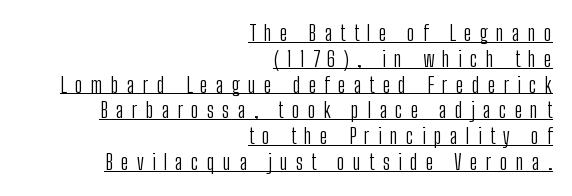
Stems and bowls with no extra thickness — not bold. Descenders here cross a horizontal rule under the line. The rendering inserts visible extra space after every character. Posture: vertical.
